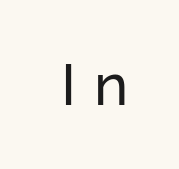
The image shows 58 px regular-weight sans-serif type, upright; set unusually wide letter spacing (+0.3 em), not underlined; low stroke contrast and a medium x-height.
